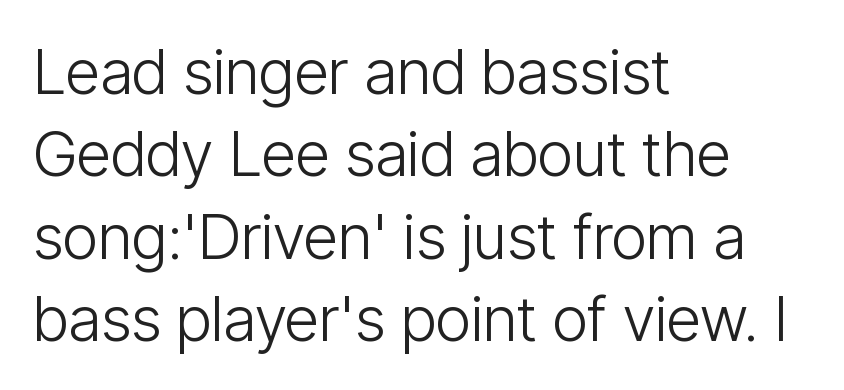
The image shows 62 px light, condensed sans-serif type, upright; set left-aligned, normal line spacing (1.33x), normal letter spacing, not underlined; low stroke contrast and a medium x-height.
